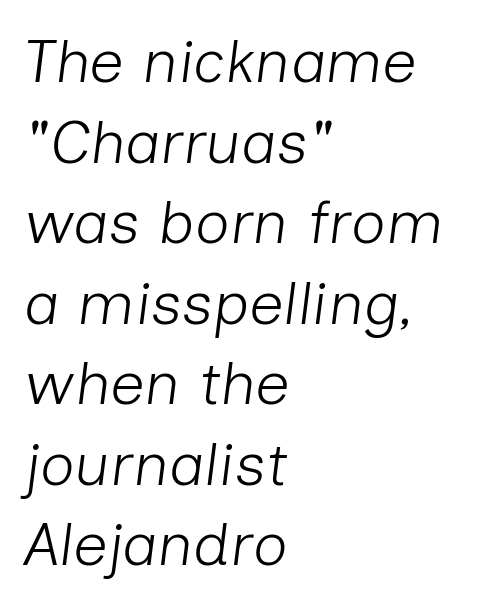
The face used here is proportionally spaced, like ordinary book or web type. The typeface has the unassuming heft of standard copy or less. All the whitespace from short lines collects on the right. This rendering features lettering with no underline. Reading down the column, the eye jumps a familiar distance to each next line.
